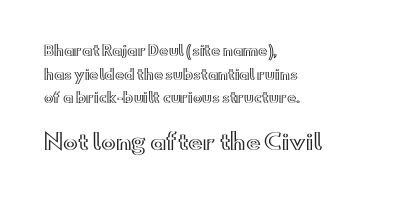
The image shows 22 px text type, upright; set left-aligned, normal line spacing (1.68x), normal letter spacing, not underlined; the second (bottom) block is 1.57x larger.
